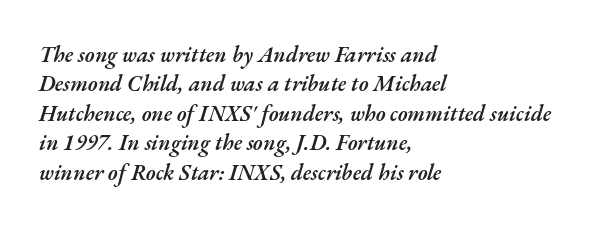
{"italic": "yes", "lean": "right", "slant_degrees": 17, "bold": "semi", "underline": "no", "align": "left", "line_spacing": "normal", "line_spacing_ratio": 1.34, "letter_spacing": "normal", "letter_spacing_em": 0.0, "glyph_px": 22}
